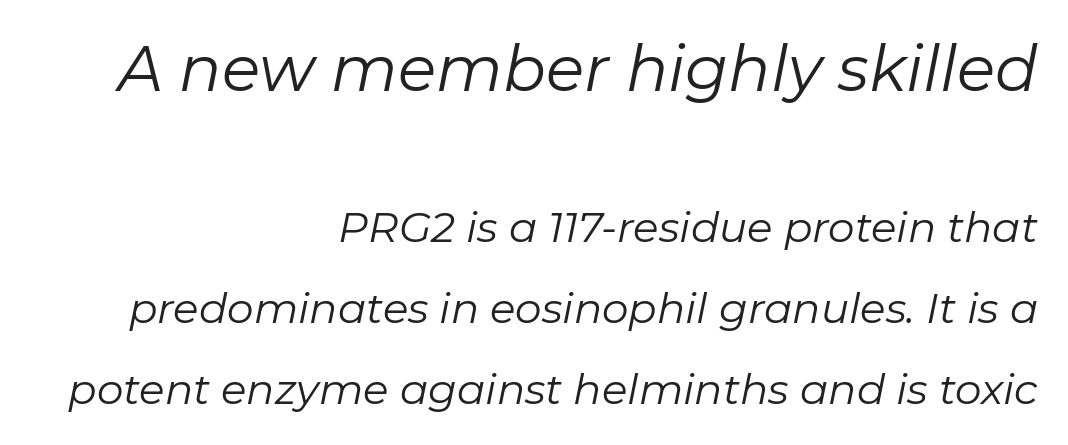
The image shows 63 px regular-weight type, italic (leaning right); set right-aligned, loose line spacing (1.92x), normal letter spacing, not underlined; the first (top) block is 1.5x larger; low stroke contrast and a medium x-height.
